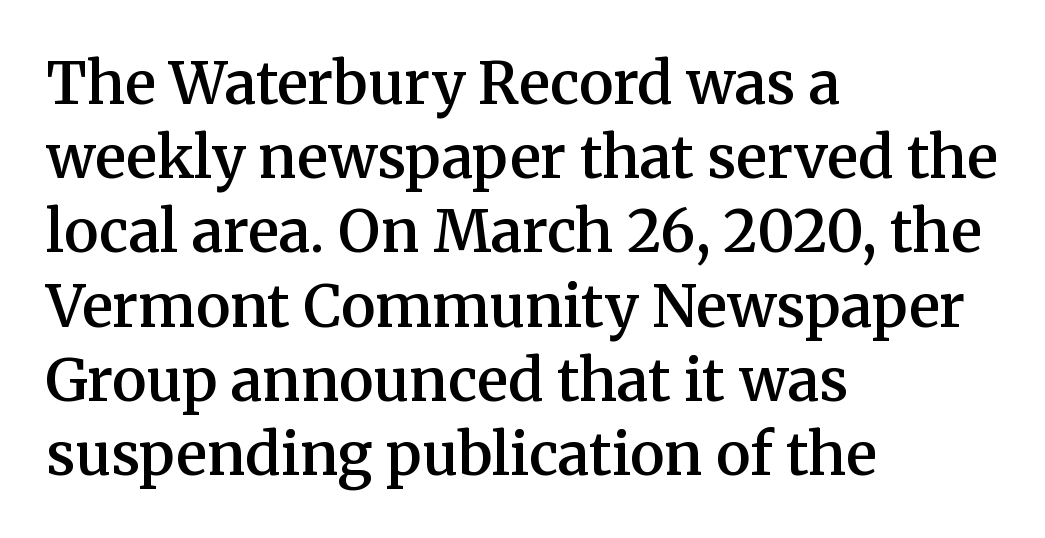
Q: Is the text bold? A: Semi-bold.
Q: Is the text italic (slanted)? A: No, it is upright.
Q: Is the typeface a serif or a sans-serif typeface? A: Serif.
Q: Is the text underlined? A: No.
Q: How is the paragraph aligned? A: Left-aligned.
Q: Is the spacing between letters normal or unusually wide? A: Normal.
Q: Is the spacing between lines tight, normal or loose? A: Normal.
Q: Width (condensed, normal, or wide)? A: Normal.
Q: Stroke contrast? A: Medium.
Q: x-height? A: Medium.
Q: Monospaced? A: No.
